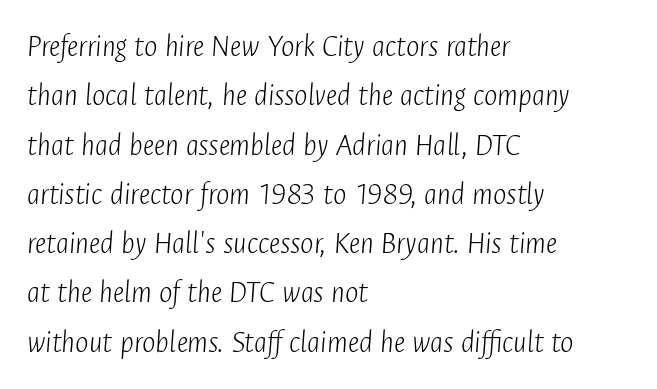
The image shows 32 px light, condensed type, italic (leaning right); set left-aligned, normal line spacing (1.54x), normal letter spacing, not underlined; low stroke contrast and a medium x-height.
